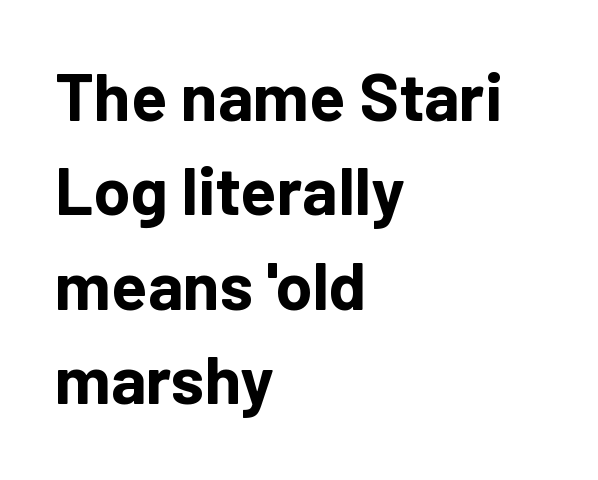
Q: Is the text bold? A: Yes.
Q: Is the text italic (slanted)? A: No, it is upright.
Q: Is the typeface a serif or a sans-serif typeface? A: Sans-serif.
Q: Is the text underlined? A: No.
Q: How is the paragraph aligned? A: Left-aligned.
Q: Is the spacing between letters normal or unusually wide? A: Normal.
Q: Is the spacing between lines tight, normal or loose? A: Normal.
Q: Width (condensed, normal, or wide)? A: Normal.
Q: Stroke contrast? A: Low.
Q: x-height? A: Medium.
Q: Monospaced? A: No.
